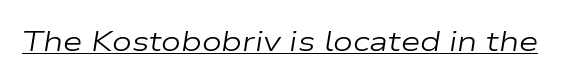
Q: Is the text bold? A: No.
Q: Is the text italic (slanted)? A: Yes, it leans right by about 9 degrees.
Q: Is the text underlined? A: Yes.
Q: Is the spacing between letters normal or unusually wide? A: Normal.
Q: Width (condensed, normal, or wide)? A: Wide.
Q: Stroke contrast? A: Low.
Q: x-height? A: Medium.
Q: Monospaced? A: No.
